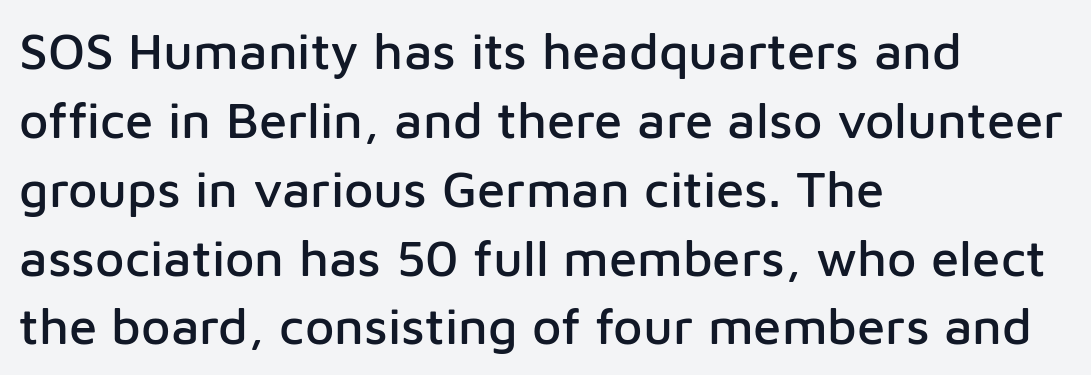
{"serif": "no", "italic": "no", "width": "normal", "stroke_contrast": "low", "x_height": "medium", "monospaced": "no", "underline": "no", "align": "left", "line_spacing": "normal", "line_spacing_ratio": 1.35, "letter_spacing": "normal", "letter_spacing_em": 0.0, "glyph_px": 51}
